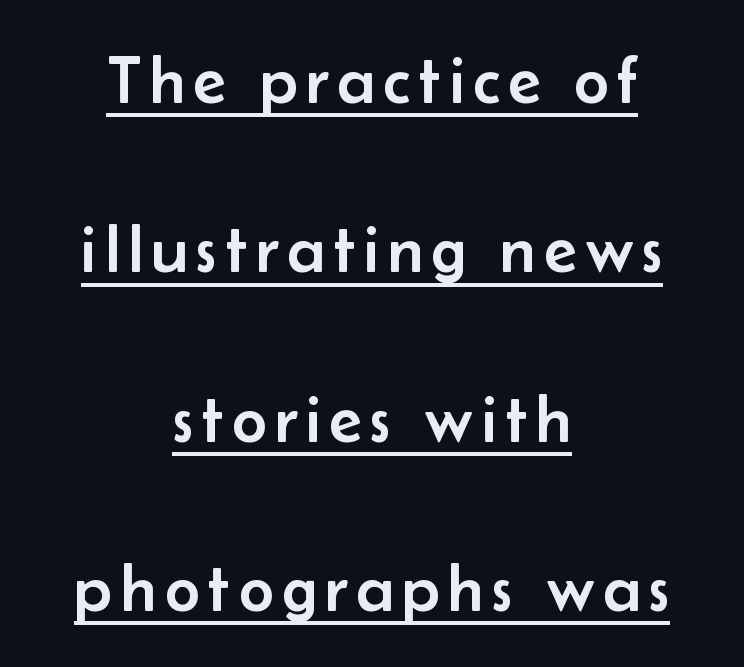
{"serif": "no", "italic": "no", "width": "normal", "stroke_contrast": "low", "x_height": "small", "monospaced": "no", "underline": "yes", "align": "center", "line_spacing": "loose", "line_spacing_ratio": 2.49, "glyph_px": 68}
